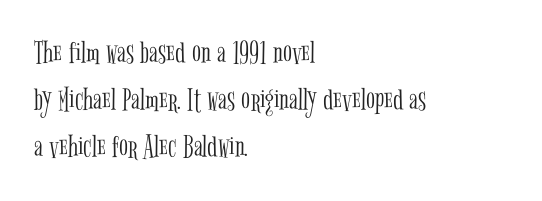
The image shows 33 px light, condensed serif type, upright; set left-aligned, normal line spacing (1.42x), normal letter spacing, not underlined; low stroke contrast and a medium x-height.
